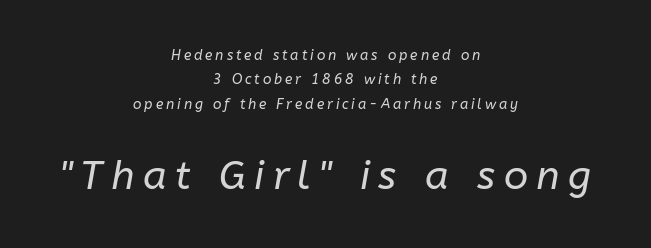
{"italic": "yes", "lean": "right", "slant_degrees": 10, "bold": "no", "weight": "regular", "width": "normal", "stroke_contrast": "low", "x_height": "medium", "monospaced": "no", "underline": "no", "align": "center", "line_spacing_ratio": 1.74, "letter_spacing": "wide", "letter_spacing_em": 0.21, "larger_block": "second", "size_ratio": 2.86, "glyph_px": 40}
